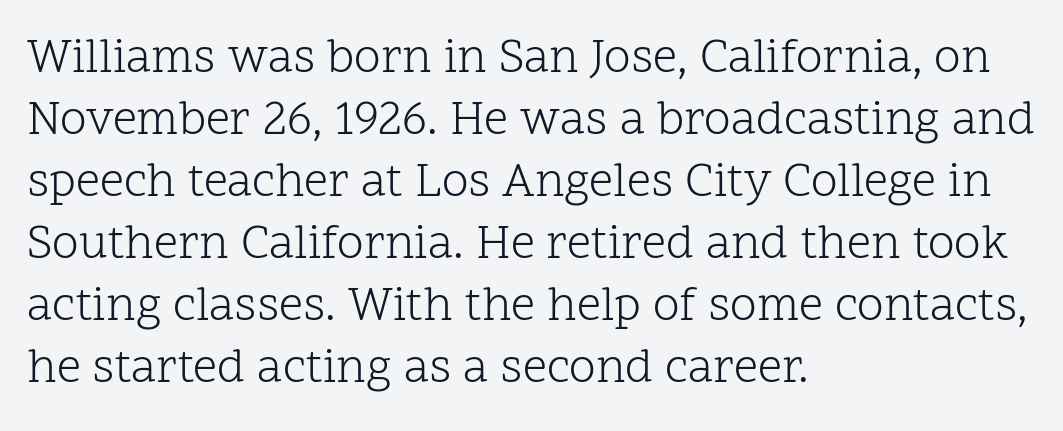
Q: Is the text bold? A: No.
Q: Is the text italic (slanted)? A: No, it is upright.
Q: Is the typeface a serif or a sans-serif typeface? A: Serif.
Q: Is the text underlined? A: No.
Q: How is the paragraph aligned? A: Left-aligned.
Q: Is the spacing between letters normal or unusually wide? A: Normal.
Q: Is the spacing between lines tight, normal or loose? A: Normal.
Q: Width (condensed, normal, or wide)? A: Normal.
Q: Stroke contrast? A: Low.
Q: x-height? A: Medium.
Q: Monospaced? A: No.
